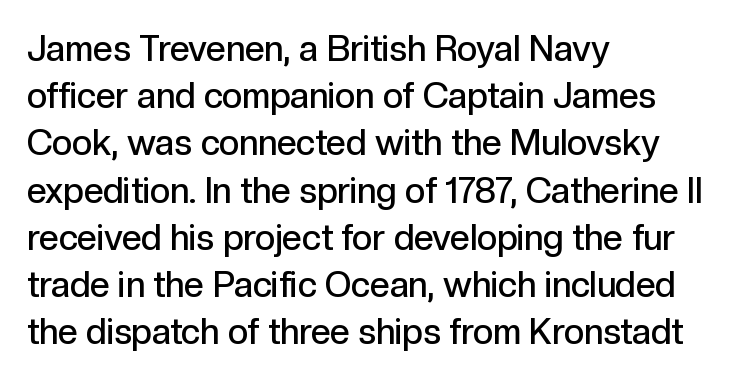
The image shows 35 px semibold sans-serif type, upright; set left-aligned, normal line spacing (1.35x), normal letter spacing, not underlined; a medium x-height.
